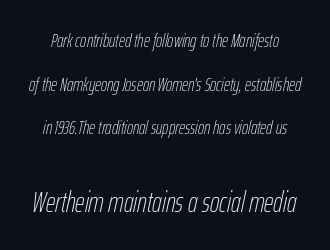
Letters rest on an invisible, unmarked baseline. Does the lettering tilt? It does — this is italic. If you squint, the bottom block still reads clearly — it's the larger of the two. Note the varied advance widths — an 'i' is clearly narrower than an 'm'. Counters stay open thanks to moderate or lighter strokes.
